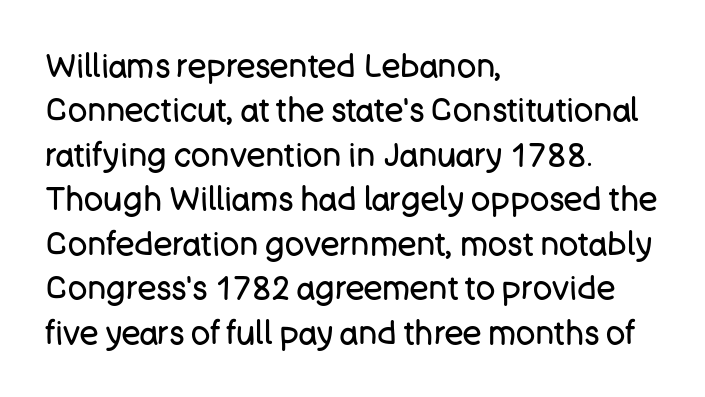
The rendering shows plain stroke endings on the letterforms — a sans-serif design. Is the stroke heavy? The answer is a plain regular-or-lighter. No word sits above an underline. Tracking here is standard; glyphs follow each other at the usual distance.
